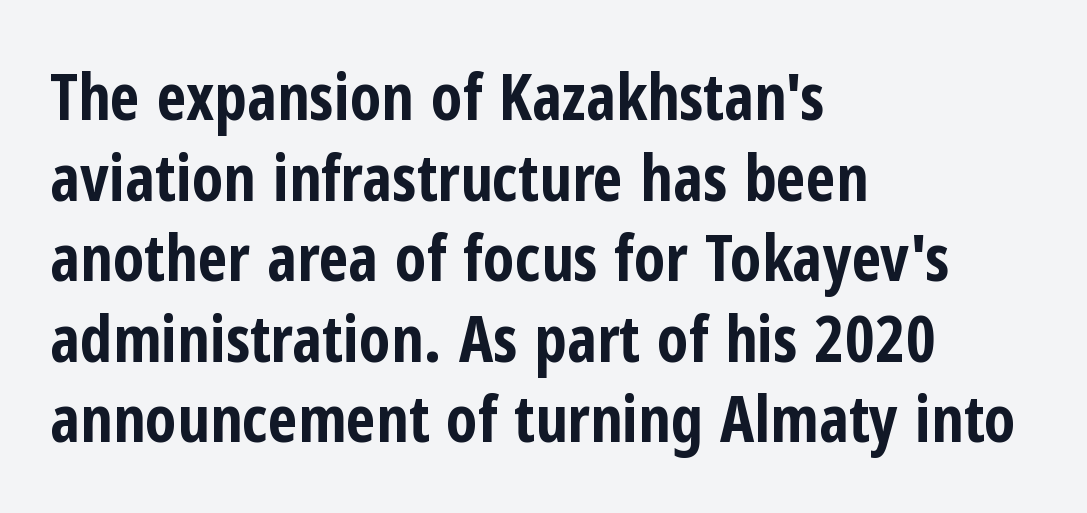
The image shows 65 px bold, condensed sans-serif type, upright; set left-aligned, line spacing 1.24x, normal letter spacing, not underlined; low stroke contrast and a medium x-height.
